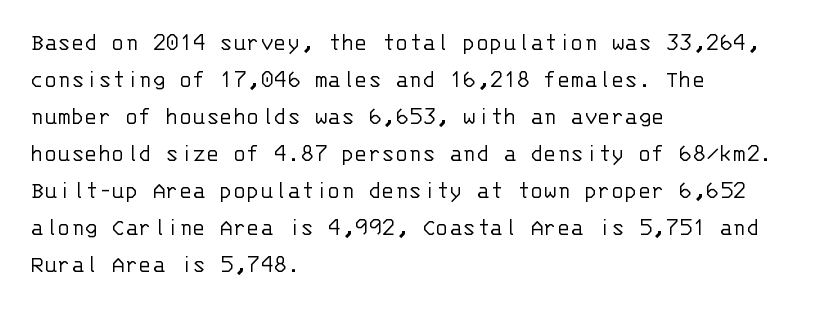
{"italic": "no", "bold": "no", "underline": "no", "align": "left", "line_spacing": "normal", "line_spacing_ratio": 1.48, "letter_spacing": "normal", "letter_spacing_em": 0.0, "glyph_px": 25}
